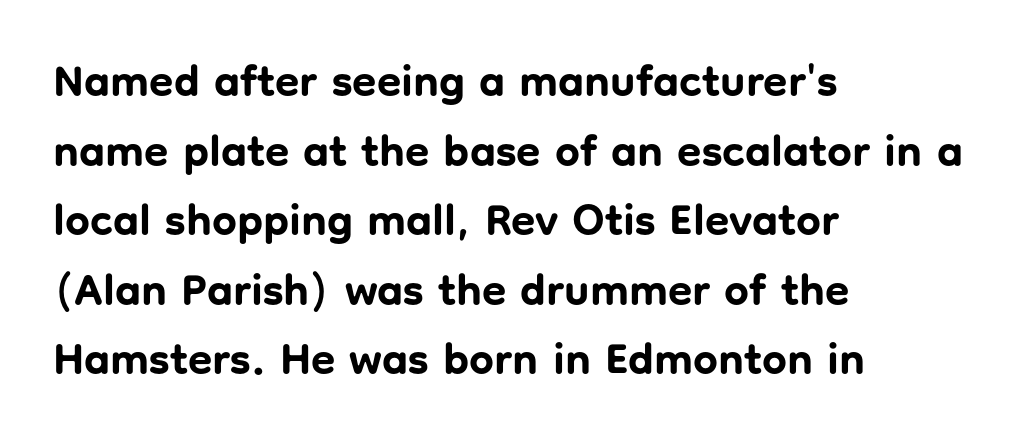
The image shows 44 px bold sans-serif type, upright; set left-aligned, normal line spacing (1.58x), normal letter spacing, not underlined; low stroke contrast and a medium x-height.
